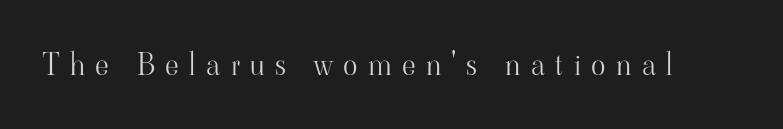
The image shows 30 px light serif type, upright; set unusually wide letter spacing (+0.35 em), not underlined; high stroke contrast and a small x-height.
